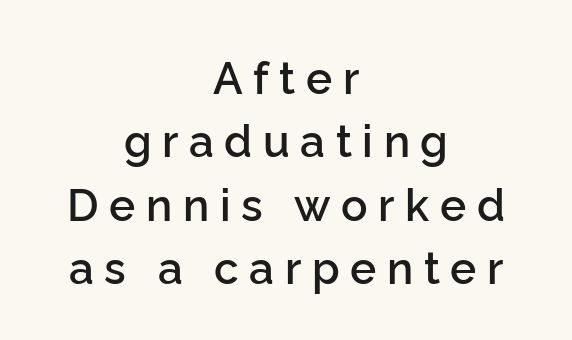
The image shows 44 px semibold sans-serif type, upright; set centered, normal line spacing (1.44x), unusually wide letter spacing (+0.24 em), not underlined; low stroke contrast and a medium x-height.
